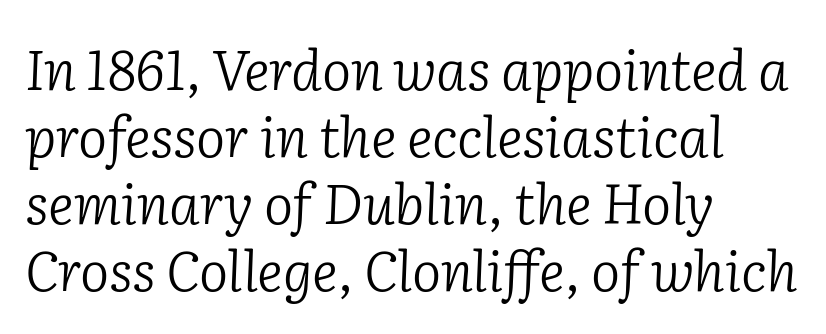
The image shows 55 px light serif type, italic (leaning right); set left-aligned, line spacing 1.22x, normal letter spacing, not underlined; low stroke contrast and a medium x-height.
